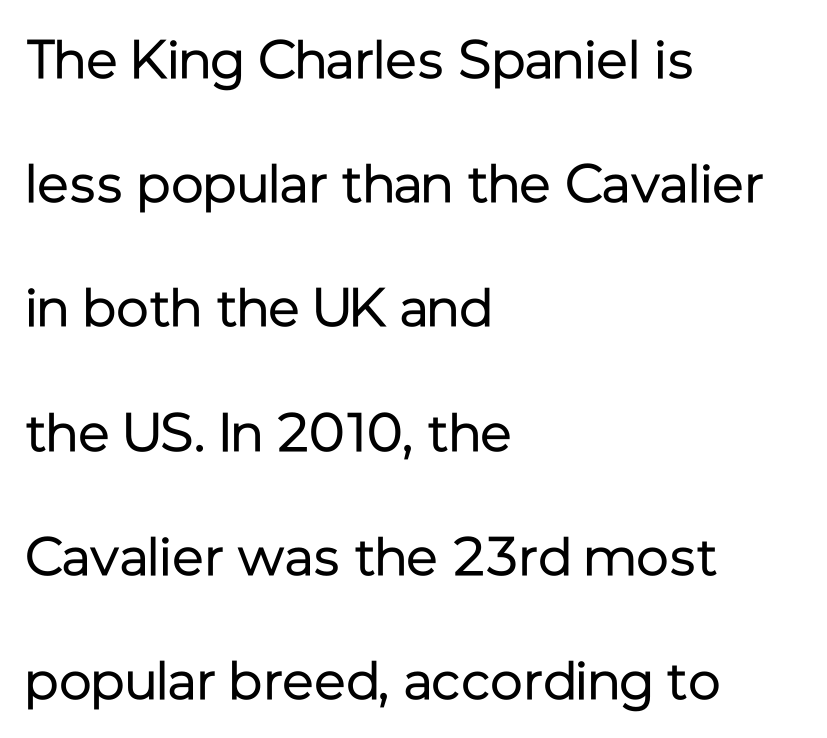
Anything drawn beneath the words? Only blank space. The weight tops out at a normal text grade. Look at the bottom of the vertical strokes: they stop flat, with no serifs. Students, note that the glyphs here touch the page at normal intervals. Every stem runs plumb, perpendicular to the baseline. The typesetter chose a ragged-right arrangement here.
